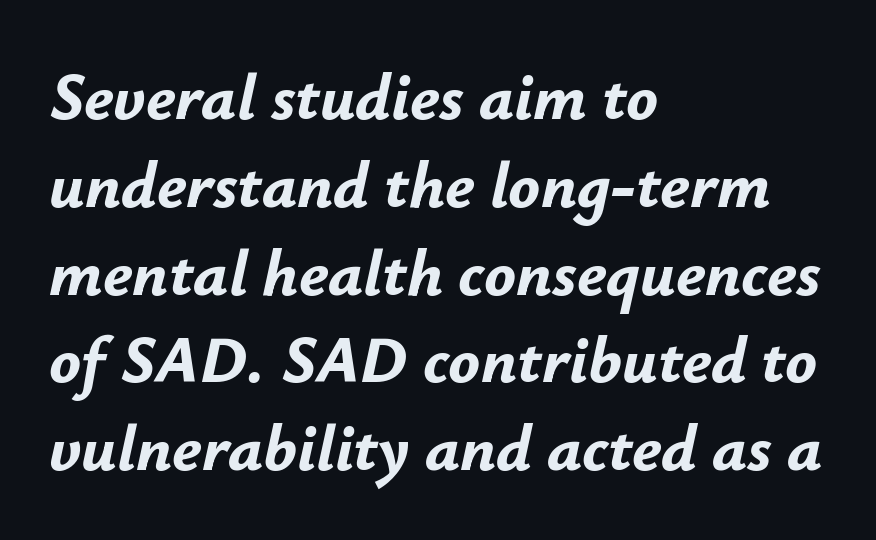
Only glyphs here, with clear space below each row. The letters are slanted; this is an italic face. Students, note that the glyphs here touch the page at normal intervals. Weight: bold. Regular leading. Looks like regular typesetting: each glyph gets only the width it needs.
